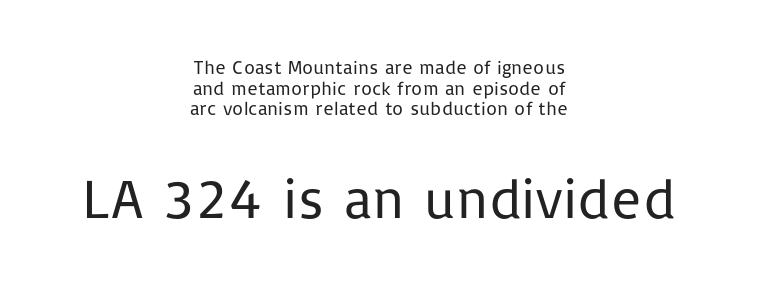
{"serif": "no", "italic": "no", "bold": "no", "weight": "regular", "width": "normal", "stroke_contrast": "low", "x_height": "medium", "monospaced": "no", "underline": "no", "align": "center", "line_spacing": "tight", "line_spacing_ratio": 1.09, "letter_spacing": "normal", "letter_spacing_em": 0.0, "larger_block": "second", "size_ratio": 2.95, "glyph_px": 56}
